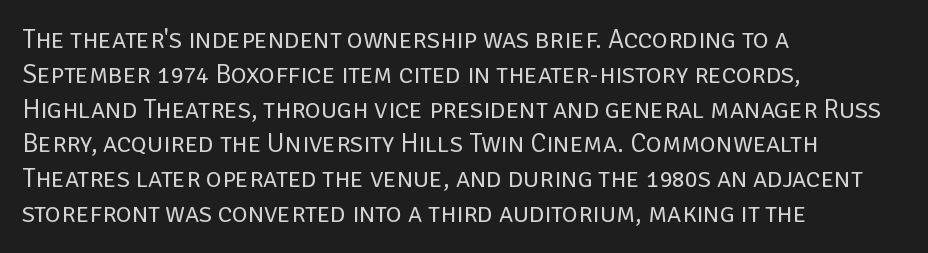
The image shows 27 px text type, upright; set left-aligned, normal line spacing (1.29x), normal letter spacing, not underlined.
